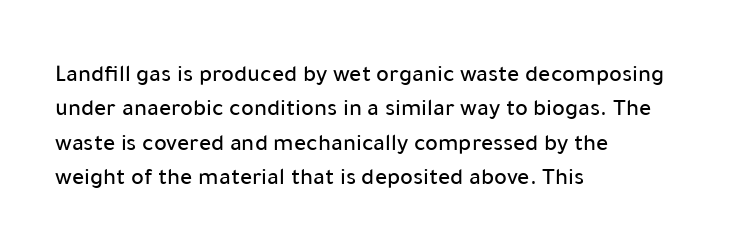
The image shows 24 px text type, upright; set left-aligned, normal line spacing (1.43x), normal letter spacing, not underlined.
